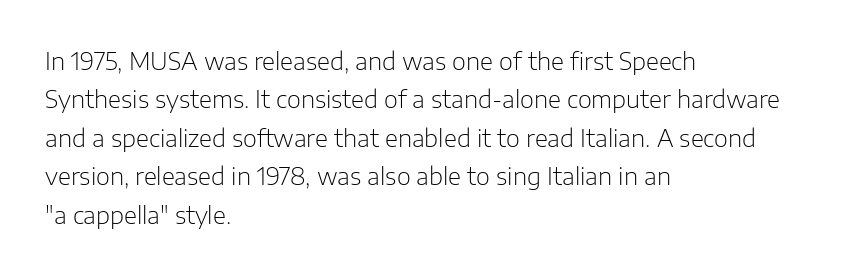
Q: Is the text bold? A: No.
Q: Is the text italic (slanted)? A: No, it is upright.
Q: Is the text underlined? A: No.
Q: How is the paragraph aligned? A: Left-aligned.
Q: Is the spacing between letters normal or unusually wide? A: Normal.
Q: Is the spacing between lines tight, normal or loose? A: Normal.
